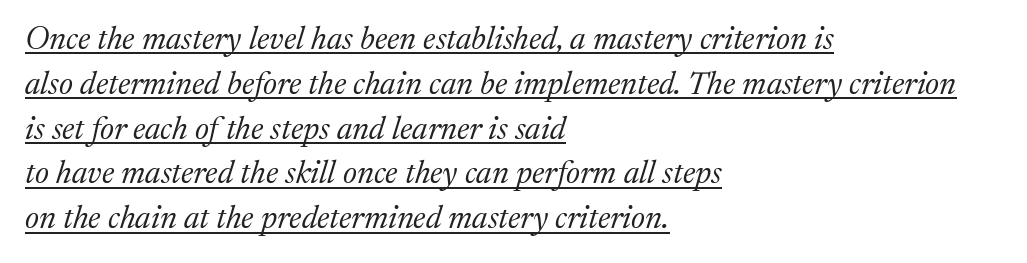
The lettering tilts uniformly, giving the passage an italic look. Words appear dense and cohesive because spacing is normal. Typeset ragged right — the left edge is the straight one. Horizontal bands of white between lines are of average thickness. Is this a fixed-width face? No — the glyphs have proportional, varying widths. Notice how a bar underscores the lettering throughout.
